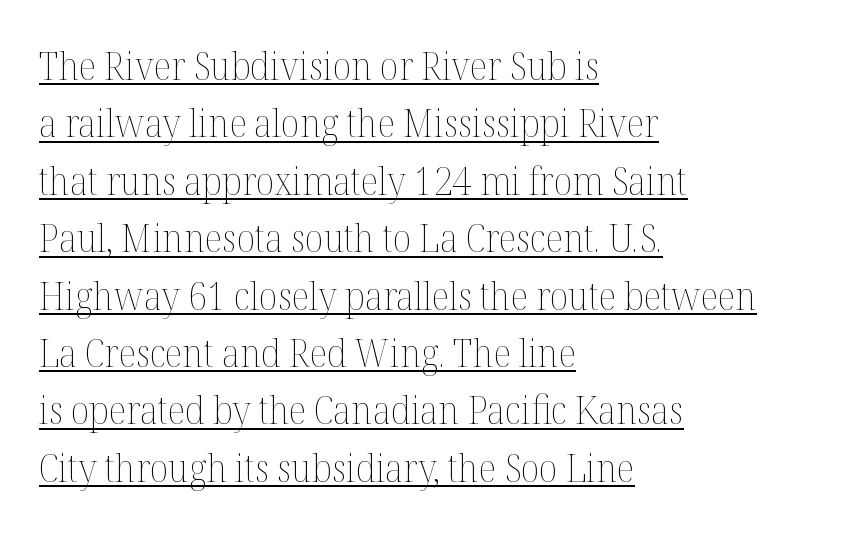
Q: Is the text bold? A: No.
Q: Is the text italic (slanted)? A: No, it is upright.
Q: Is the text underlined? A: Yes.
Q: How is the paragraph aligned? A: Left-aligned.
Q: Is the spacing between letters normal or unusually wide? A: Normal.
Q: Is the spacing between lines tight, normal or loose? A: Normal.
Q: Width (condensed, normal, or wide)? A: Normal.
Q: Stroke contrast? A: Medium.
Q: x-height? A: Medium.
Q: Monospaced? A: No.
